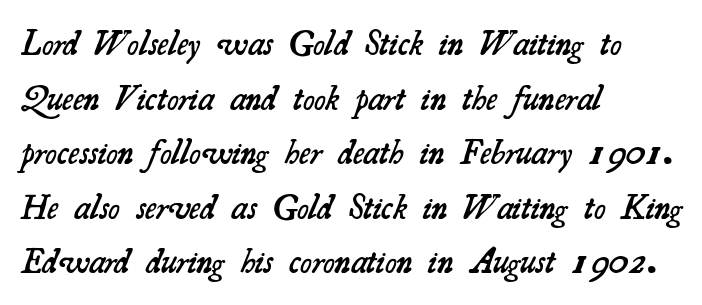
The image shows 35 px semibold serif type; set left-aligned, normal line spacing (1.56x), normal letter spacing, not underlined; medium stroke contrast and a small x-height.
